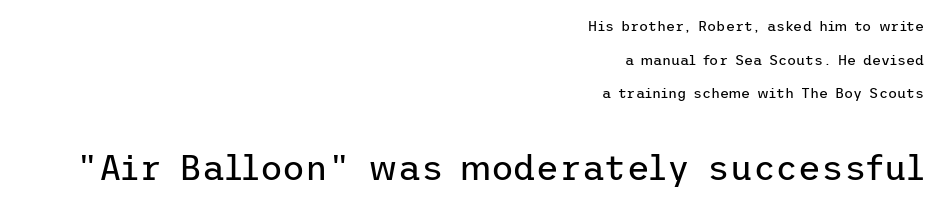
Reading top to bottom, the characters get bigger at the block break. Does the leading feel generous? Absolutely, it's lavish. Nothing sits at the stroke ends, so this counts as sans-serif. Vertical strokes here are truly vertical. One-word summary of the alignment: right.
